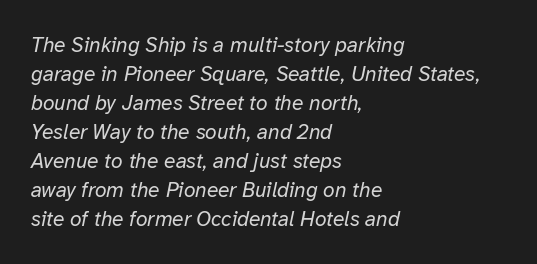
The image shows 21 px text type, italic (leaning right); set left-aligned, normal line spacing (1.38x), normal letter spacing, not underlined.
